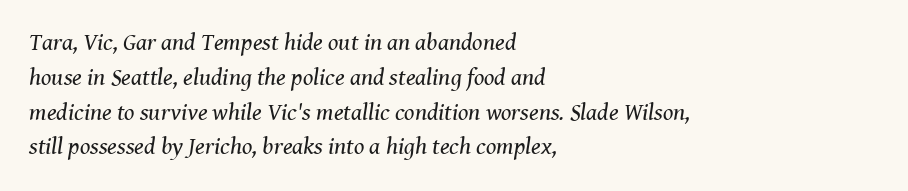
Q: Is the text bold? A: No.
Q: Is the text italic (slanted)? A: Yes, it leans right by about 8 degrees.
Q: Is the text underlined? A: No.
Q: How is the paragraph aligned? A: Left-aligned.
Q: Is the spacing between letters normal or unusually wide? A: Normal.
Q: Is the spacing between lines tight, normal or loose? A: Normal.
